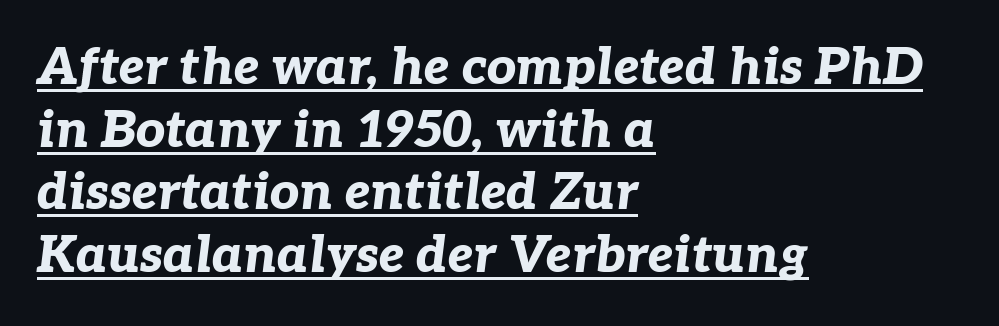
{"italic": "yes", "lean": "right", "slant_degrees": 7, "bold": "yes", "weight": "bold", "width": "normal", "stroke_contrast": "low", "x_height": "medium", "monospaced": "no", "underline": "yes", "align": "left", "line_spacing_ratio": 1.23, "letter_spacing": "normal", "letter_spacing_em": 0.0, "glyph_px": 51}
